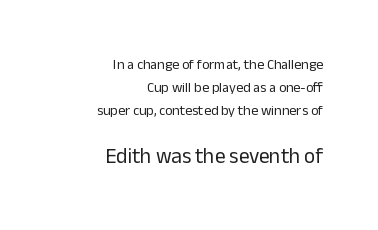
{"italic": "no", "bold": "no", "underline": "no", "align": "right", "line_spacing": "normal", "line_spacing_ratio": 1.66, "letter_spacing": "normal", "letter_spacing_em": 0.0, "larger_block": "second", "size_ratio": 1.5, "glyph_px": 21}
